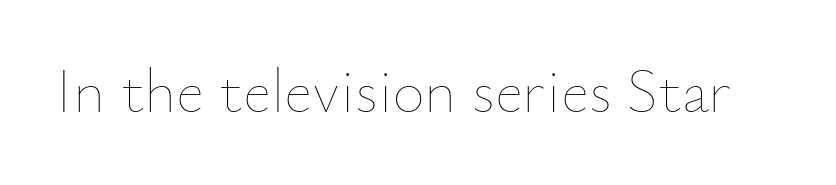
Ordinary non-slanted type is in use. Observe the ordinary spacing: letters are neighbours, not strangers. You could not count columns in this text — the font is proportionally spaced. Is this a heavy cut? Hardly; it is regular or lighter.
